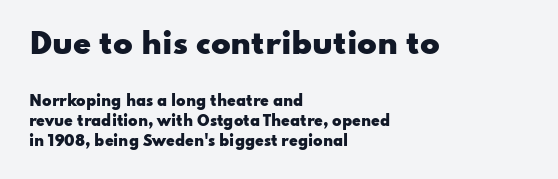
Q: Is the text bold? A: Yes.
Q: Is the text italic (slanted)? A: No, it is upright.
Q: Is the typeface a serif or a sans-serif typeface? A: Sans-serif.
Q: Is the text underlined? A: No.
Q: How is the paragraph aligned? A: Left-aligned.
Q: Is the spacing between letters normal or unusually wide? A: Normal.
Q: Is the spacing between lines tight, normal or loose? A: Normal.
Q: Which block of text is set in a larger size, the first (top) or the second (bottom)? A: The first (top) one.
Q: Width (condensed, normal, or wide)? A: Wide.
Q: Stroke contrast? A: Low.
Q: x-height? A: Small.
Q: Monospaced? A: No.
